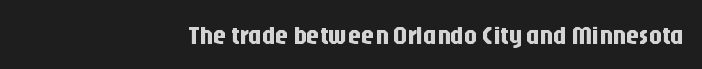
Glyph-to-glyph distance matches everyday printed text. This sample uses an upright cut, with every glyph sitting square on the baseline. A bare baseline throughout the passage. The rag falls on the left side of this text block.
